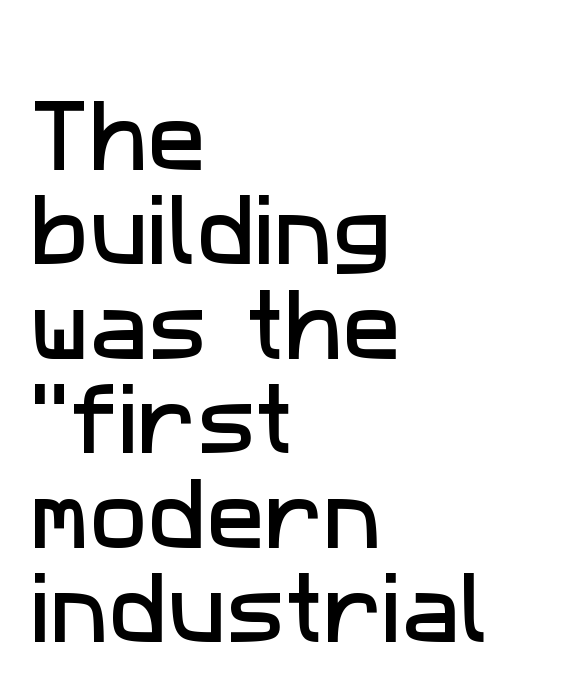
The image shows 78 px sans-serif type; set left-aligned, line spacing 1.21x, normal letter spacing, not underlined; low stroke contrast and a medium x-height.
